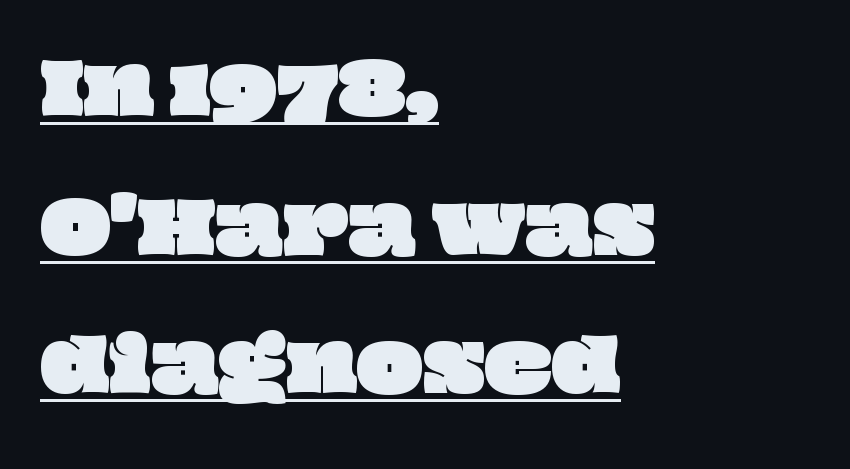
{"width": "wide", "stroke_contrast": "low", "x_height": "large", "monospaced": "no", "underline": "yes", "align": "left", "line_spacing": "loose", "line_spacing_ratio": 1.98, "letter_spacing": "normal", "letter_spacing_em": 0.0, "glyph_px": 70}
